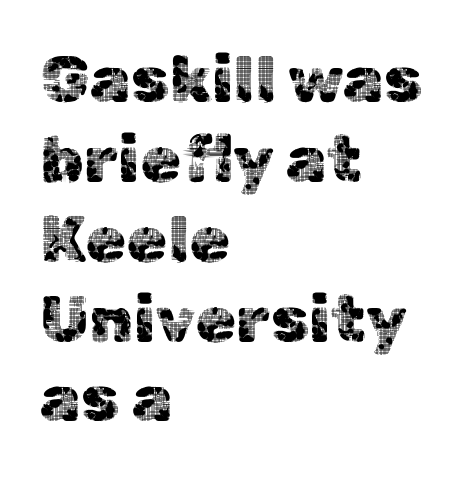
{"serif": "no", "italic": "no", "width": "normal", "x_height": "medium", "monospaced": "no", "underline": "no", "align": "left", "line_spacing_ratio": 1.21, "letter_spacing": "normal", "letter_spacing_em": 0.0, "glyph_px": 66}
